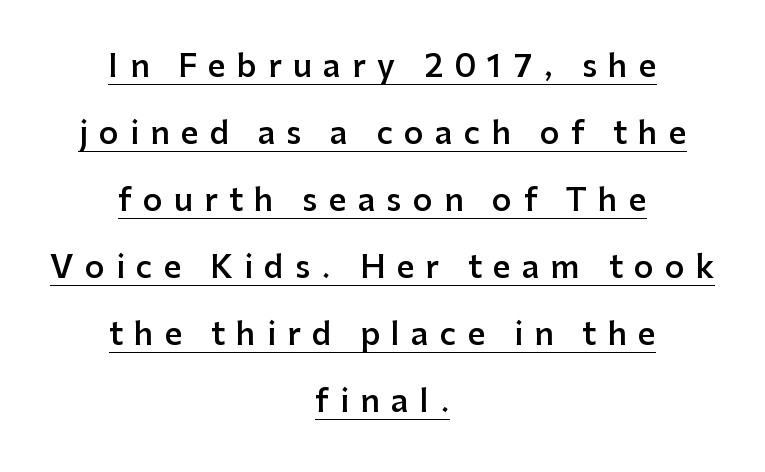
The image shows 31 px semibold sans-serif type, upright; set centered, loose line spacing (2.16x), unusually wide letter spacing (+0.36 em), underlined; low stroke contrast and a medium x-height.
